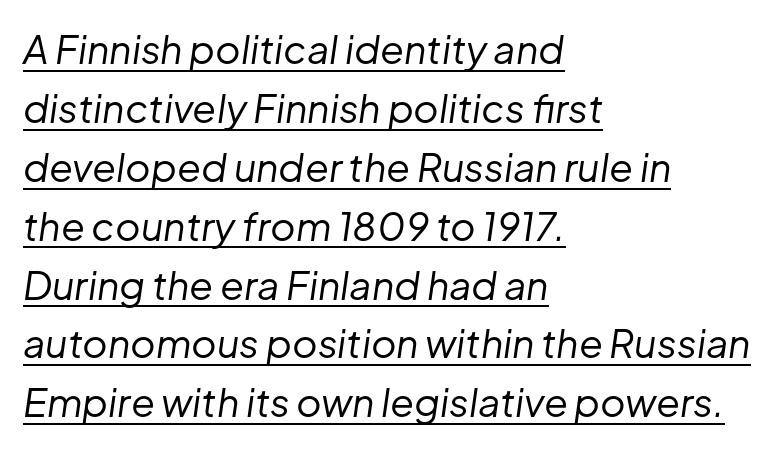
Q: Is the text bold? A: No.
Q: Is the text italic (slanted)? A: Yes, it leans right by about 8 degrees.
Q: Is the text underlined? A: Yes.
Q: How is the paragraph aligned? A: Left-aligned.
Q: Is the spacing between letters normal or unusually wide? A: Normal.
Q: Is the spacing between lines tight, normal or loose? A: Normal.
Q: Width (condensed, normal, or wide)? A: Normal.
Q: Stroke contrast? A: Low.
Q: x-height? A: Medium.
Q: Monospaced? A: No.
